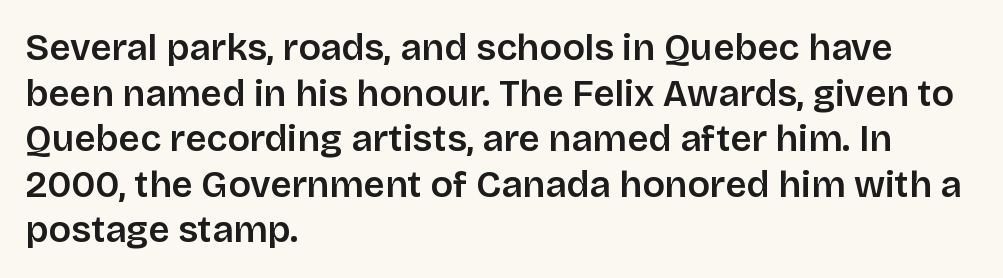
Q: Is the text italic (slanted)? A: No, it is upright.
Q: Is the typeface a serif or a sans-serif typeface? A: Sans-serif.
Q: Is the text underlined? A: No.
Q: How is the paragraph aligned? A: Left-aligned.
Q: Is the spacing between letters normal or unusually wide? A: Normal.
Q: Width (condensed, normal, or wide)? A: Normal.
Q: Stroke contrast? A: Low.
Q: x-height? A: Large.
Q: Monospaced? A: No.
